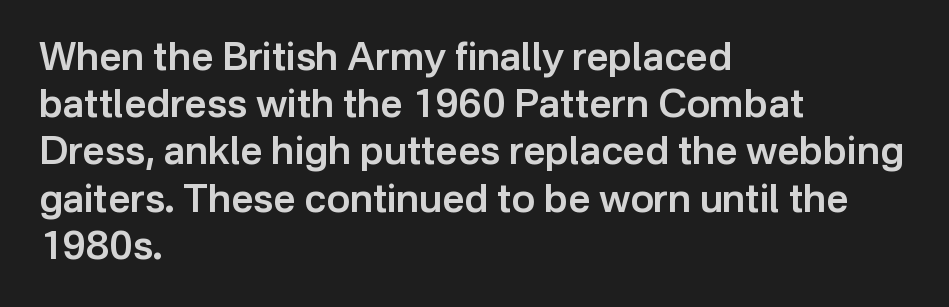
The type sits square on the baseline with zero lean. Between one letter and the next there's only the usual sliver of space. Has an underline been added? It has not. Every letter is mildly thick-stroked: semibold rather than bold.
